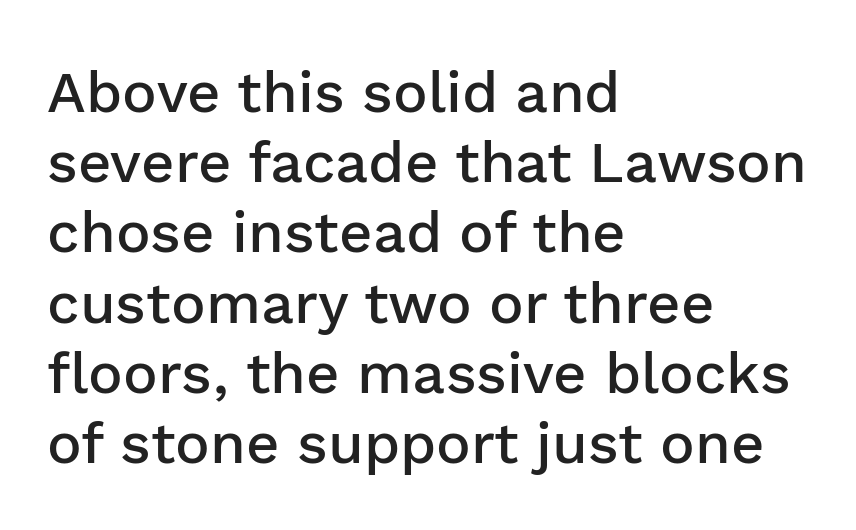
Q: Is the text bold? A: Semi-bold.
Q: Is the text italic (slanted)? A: No, it is upright.
Q: Is the typeface a serif or a sans-serif typeface? A: Sans-serif.
Q: Is the text underlined? A: No.
Q: How is the paragraph aligned? A: Left-aligned.
Q: Is the spacing between letters normal or unusually wide? A: Normal.
Q: Width (condensed, normal, or wide)? A: Normal.
Q: Stroke contrast? A: Low.
Q: x-height? A: Medium.
Q: Monospaced? A: No.
